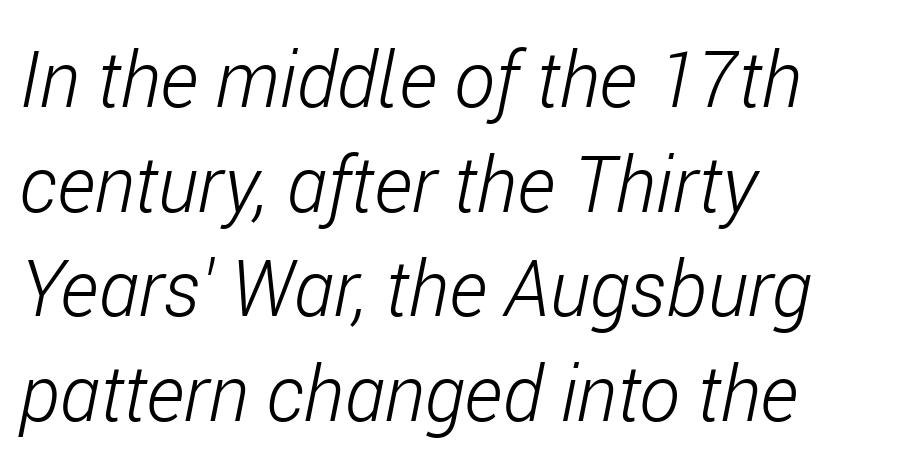
Q: Is the text bold? A: No.
Q: Is the text italic (slanted)? A: Yes, it leans right by about 11 degrees.
Q: Is the text underlined? A: No.
Q: How is the paragraph aligned? A: Left-aligned.
Q: Is the spacing between letters normal or unusually wide? A: Normal.
Q: Is the spacing between lines tight, normal or loose? A: Normal.
Q: Width (condensed, normal, or wide)? A: Condensed.
Q: Stroke contrast? A: Low.
Q: x-height? A: Medium.
Q: Monospaced? A: No.
